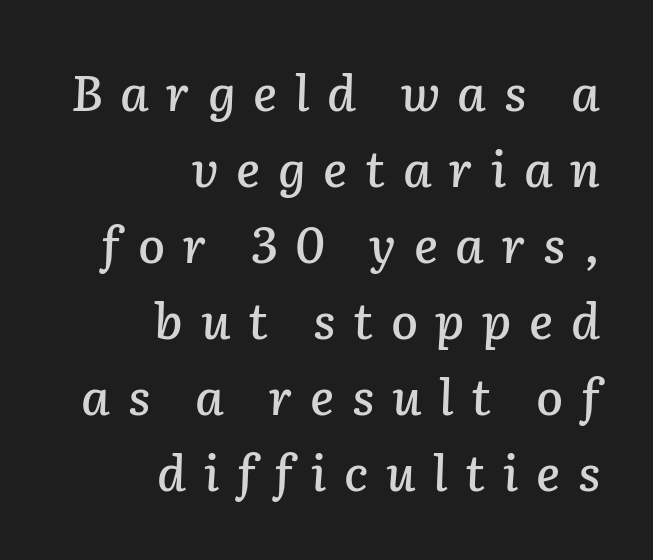
Q: Is the text italic (slanted)? A: Yes, it leans right by about 2 degrees.
Q: Is the text underlined? A: No.
Q: How is the paragraph aligned? A: Right-aligned.
Q: Is the spacing between letters normal or unusually wide? A: Unusually wide.
Q: Is the spacing between lines tight, normal or loose? A: Normal.
Q: Width (condensed, normal, or wide)? A: Normal.
Q: Stroke contrast? A: Low.
Q: x-height? A: Medium.
Q: Monospaced? A: No.
